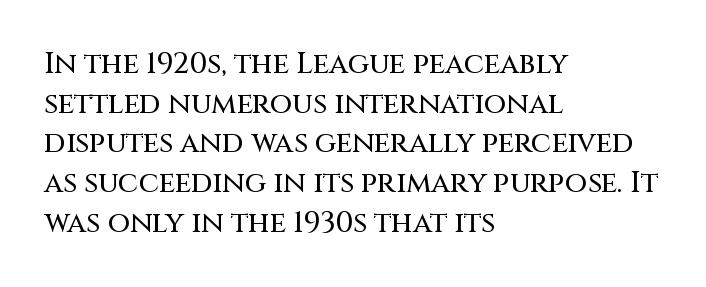
{"serif": "no", "italic": "no", "width": "normal", "stroke_contrast": "medium", "x_height": "large", "monospaced": "no", "underline": "no", "align": "left", "line_spacing": "normal", "line_spacing_ratio": 1.37, "letter_spacing": "normal", "letter_spacing_em": 0.0, "glyph_px": 29}
